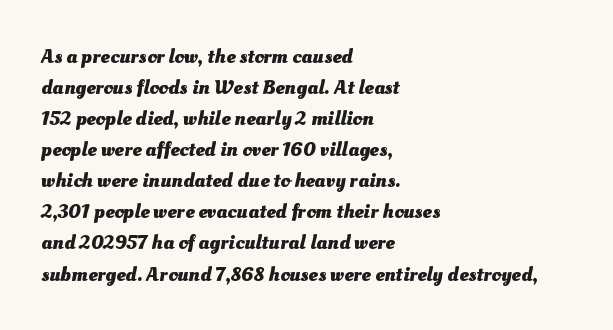
Q: Is the text bold? A: Yes.
Q: Is the text underlined? A: No.
Q: How is the paragraph aligned? A: Left-aligned.
Q: Is the spacing between letters normal or unusually wide? A: Normal.
Q: Is the spacing between lines tight, normal or loose? A: Normal.
